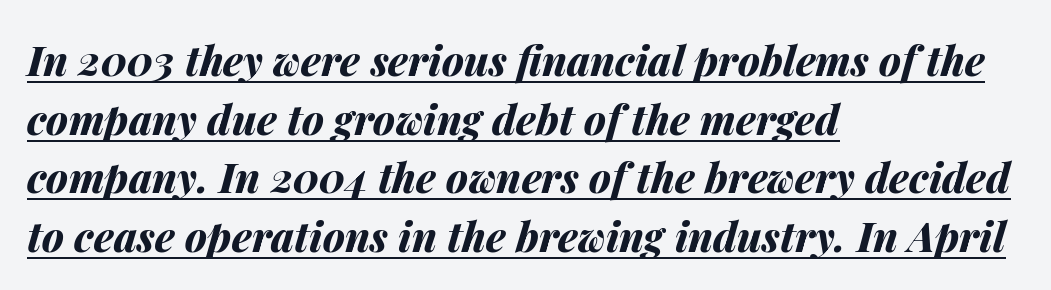
If you drew a ruler down the left edge, every line would touch it. Does the weight exceed regular? Yes, all the way to bold. These lines keep a tight, regular rhythm from letter to letter. A normal amount of white space separates one row of letters from the next. Proportional: the letters do not fall into vertical columns.
